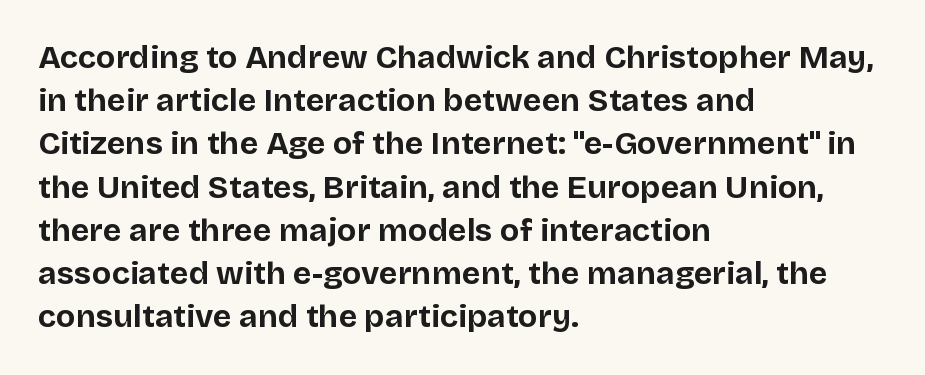
These lines are rendered in a variable-pitch font. A normal amount of white space separates one row of letters from the next. Plain, unruled lines of type. These words are printed bold, with thick strokes throughout. The letters stand upright; this is a roman face. This sample is left-justified, so line endings fall wherever the words run out.
